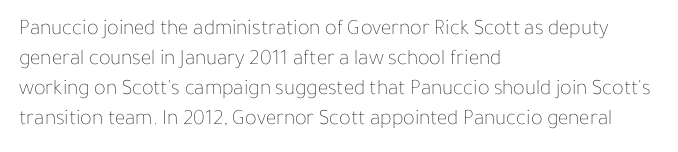
The letterforms sit shoulder to shoulder at normal distance. The space directly below the letters is spotless. Counters stay open thanks to moderate or lighter strokes. The vertical gap from one line to the next is medium. Ascenders rise straight up at ninety degrees. The ragged edge is on the right, which tells us the setting is flush left.
